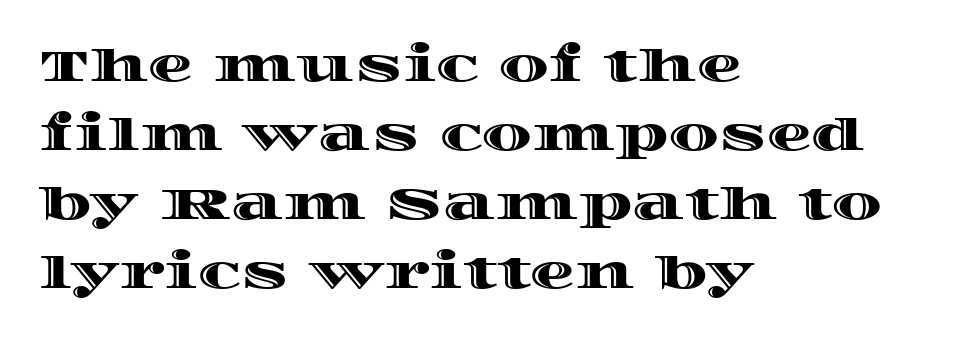
Q: Is the text italic (slanted)? A: No, it is upright.
Q: Is the text underlined? A: No.
Q: How is the paragraph aligned? A: Left-aligned.
Q: Is the spacing between letters normal or unusually wide? A: Normal.
Q: Is the spacing between lines tight, normal or loose? A: Normal.
Q: Width (condensed, normal, or wide)? A: Wide.
Q: x-height? A: Large.
Q: Monospaced? A: No.
